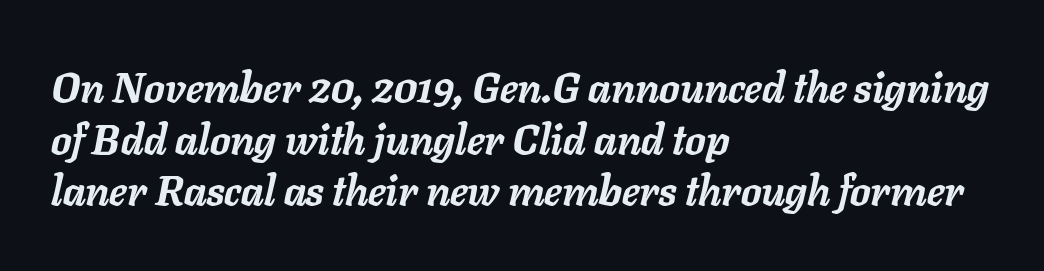
Q: Is the text bold? A: Yes.
Q: Is the text italic (slanted)? A: Yes, it leans right by about 11 degrees.
Q: Is the text underlined? A: No.
Q: How is the paragraph aligned? A: Left-aligned.
Q: Is the spacing between letters normal or unusually wide? A: Normal.
Q: Is the spacing between lines tight, normal or loose? A: Normal.
Q: Width (condensed, normal, or wide)? A: Normal.
Q: Stroke contrast? A: Low.
Q: x-height? A: Medium.
Q: Monospaced? A: No.
